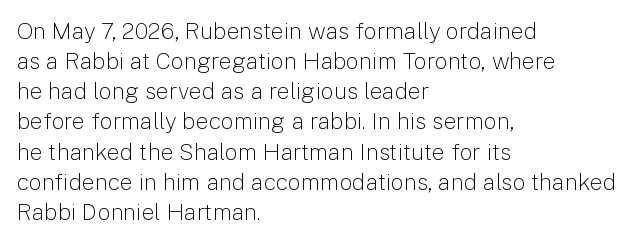
Teacher's note: observe the even left margin — that is flush-left alignment. Does extra space separate the letters? No, they use regular spacing. In terms of posture, this sample is upright. The glyphs are unaccompanied by any horizontal stroke below them. The lines sit at an ordinary, default distance from one another.
